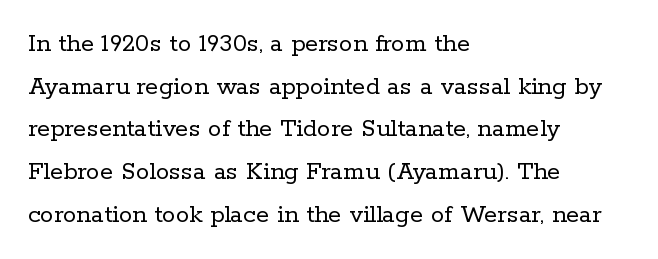
The image shows 27 px text type, upright; set left-aligned, normal line spacing (1.58x), normal letter spacing, not underlined.
